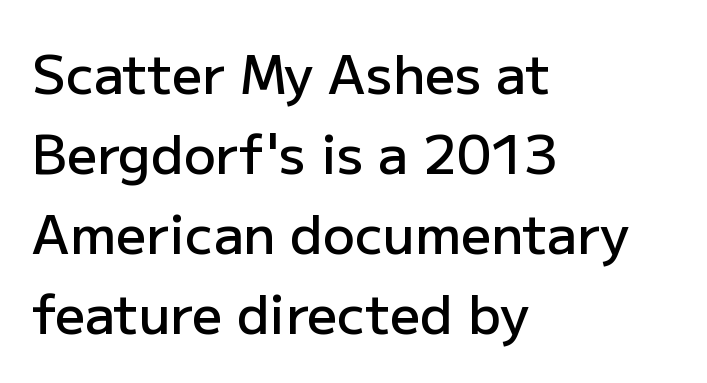
{"serif": "no", "italic": "no", "bold": "semi", "weight": "semibold", "width": "normal", "stroke_contrast": "low", "x_height": "medium", "monospaced": "no", "underline": "no", "align": "left", "line_spacing": "normal", "line_spacing_ratio": 1.51, "letter_spacing": "normal", "letter_spacing_em": 0.0, "glyph_px": 53}
